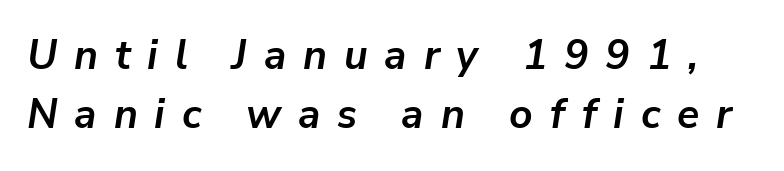
{"italic": "yes", "lean": "right", "slant_degrees": 9, "bold": "yes", "weight": "semibold", "width": "normal", "stroke_contrast": "low", "x_height": "medium", "monospaced": "no", "underline": "no", "line_spacing": "normal", "line_spacing_ratio": 1.45, "letter_spacing": "wide", "letter_spacing_em": 0.41, "glyph_px": 41}
